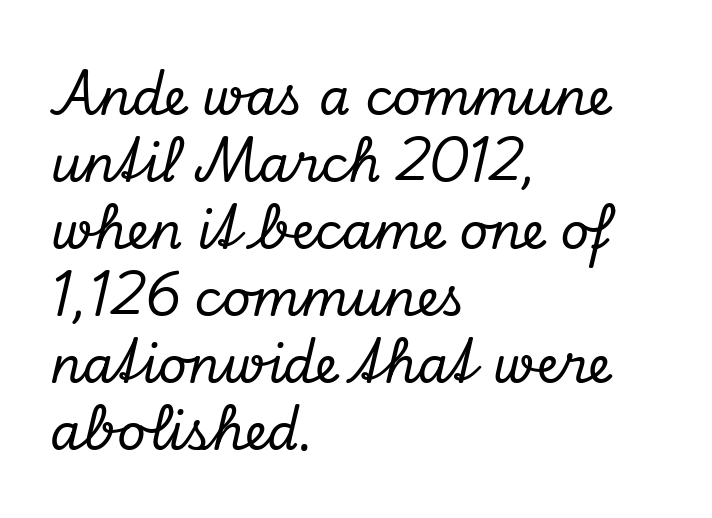
{"serif": "yes", "italic": "yes", "lean": "right", "slant_degrees": 13, "width": "normal", "stroke_contrast": "low", "x_height": "small", "monospaced": "no", "underline": "no", "align": "left", "line_spacing": "normal", "line_spacing_ratio": 1.34, "letter_spacing": "normal", "letter_spacing_em": 0.0, "glyph_px": 50}
